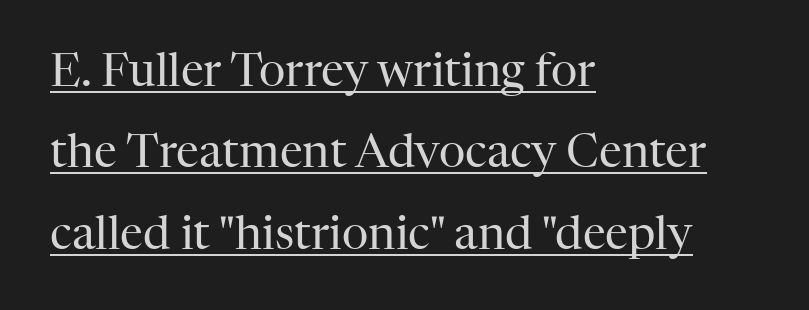
{"serif": "yes", "italic": "no", "bold": "no", "weight": "regular", "width": "normal", "stroke_contrast": "high", "x_height": "medium", "monospaced": "no", "underline": "yes", "align": "left", "line_spacing_ratio": 1.77, "letter_spacing": "normal", "letter_spacing_em": 0.0, "glyph_px": 46}
